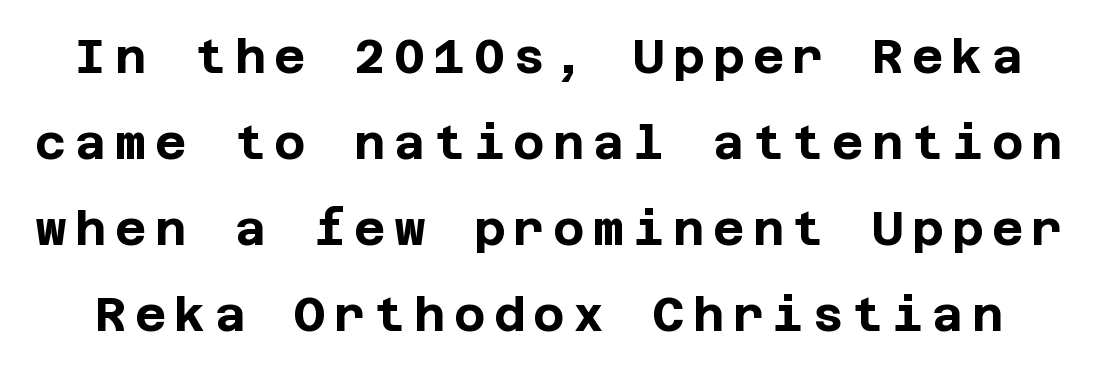
{"serif": "no", "italic": "no", "bold": "yes", "weight": "bold", "width": "normal", "stroke_contrast": "low", "x_height": "large", "underline": "no", "line_spacing_ratio": 1.79, "glyph_px": 48}
